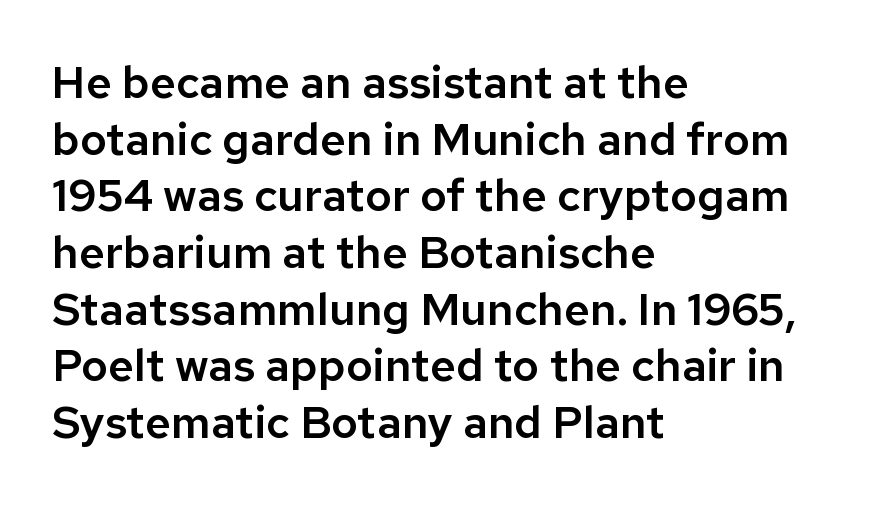
The passage shown has conventional tracking throughout. Each letter keeps its own natural width here, so spacing adapts to shape. Every row of glyphs begins at an identical x-position on the left. A roman cut, with each character standing at attention.
